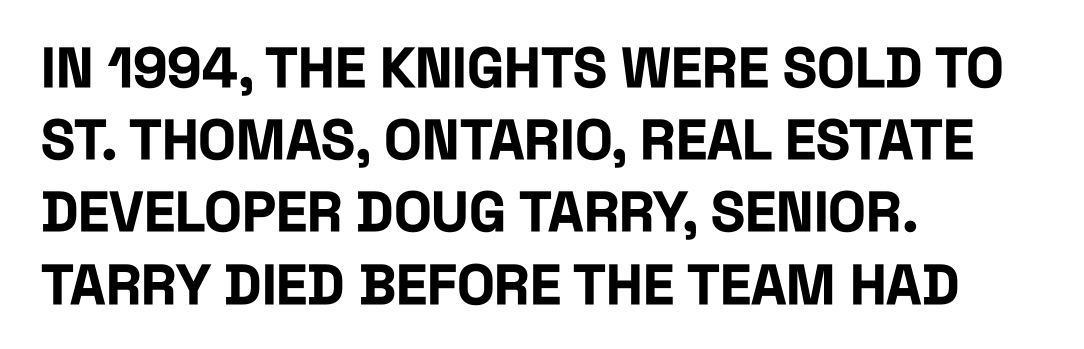
Spacing between characters is what you'd get straight out of the box. Unlike a traditional serif, this face leaves its strokes unadorned. This rendering features lettering with no underline. Interline gaps are of average width in this sample. Notice how thick the strokes are: this is what a full bold looks like. Note the varied advance widths — an 'i' is clearly narrower than an 'm'.
